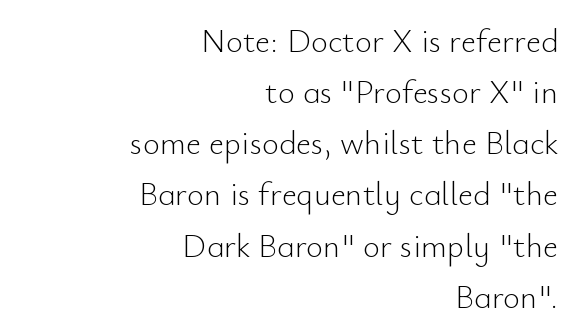
The passage is arranged like a letterhead date or caption credit — flush right. Just letters on the line, the space beneath them empty. Character widths vary here, with narrow letters taking less room than wide ones. Stroke terminals: plain, sans-serif. Leading matches the norm, producing a regular column.
